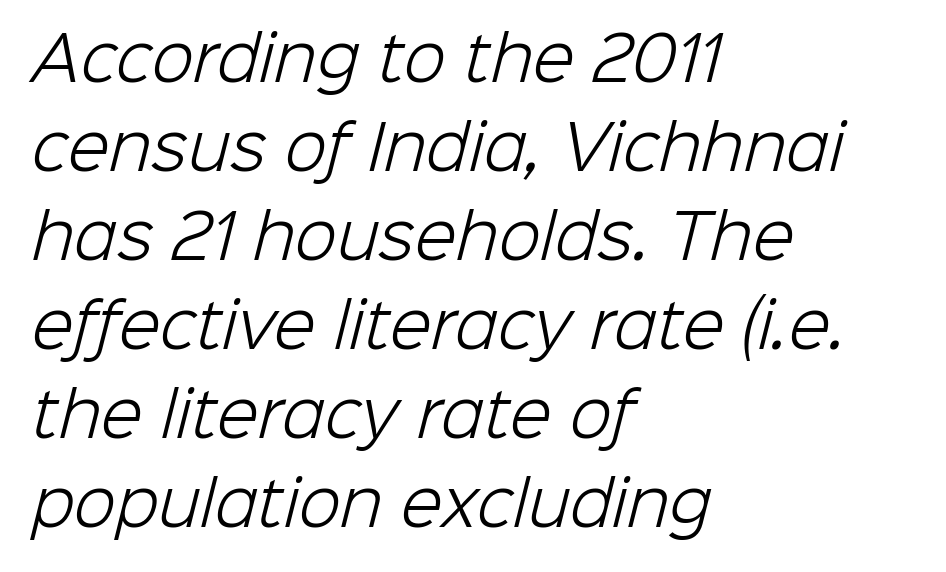
Q: Is the text bold? A: No.
Q: Is the typeface a serif or a sans-serif typeface? A: Sans-serif.
Q: Is the text underlined? A: No.
Q: How is the paragraph aligned? A: Left-aligned.
Q: Is the spacing between letters normal or unusually wide? A: Normal.
Q: Is the spacing between lines tight, normal or loose? A: Normal.
Q: Width (condensed, normal, or wide)? A: Normal.
Q: Stroke contrast? A: Low.
Q: x-height? A: Medium.
Q: Monospaced? A: No.
